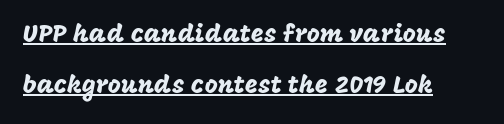
Teacher's note: observe the even left margin — that is flush-left alignment. This rendering features underlined lettering. This block would shrink considerably if given ordinary leading; it's expanded now.
